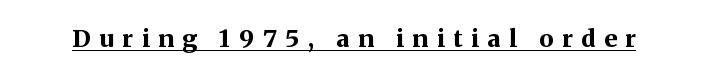
This rendering features underlined lettering. The letters are spread apart with noticeably loose tracking. Quick note: not italic, upright. How heavy is the stroke? Heavy — this is a bold.
